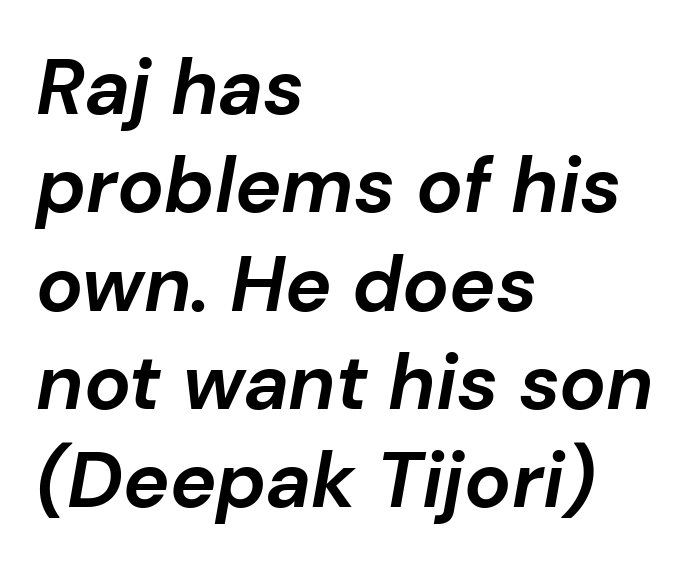
Q: Is the text bold? A: Yes.
Q: Is the text italic (slanted)? A: Yes, it leans right by about 10 degrees.
Q: Is the text underlined? A: No.
Q: How is the paragraph aligned? A: Left-aligned.
Q: Is the spacing between letters normal or unusually wide? A: Normal.
Q: Is the spacing between lines tight, normal or loose? A: Normal.
Q: Width (condensed, normal, or wide)? A: Normal.
Q: Stroke contrast? A: Low.
Q: x-height? A: Medium.
Q: Monospaced? A: No.
